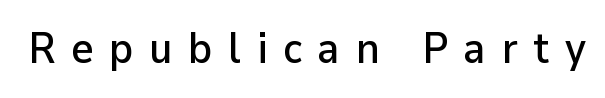
The type family on display is of the sans-serif kind. Anything drawn beneath the words? Only blank space. The horizontal fit of the characters is loose and conspicuously gappy. The letters advance in unequal steps, a hallmark of proportional type. Posture: upright roman.
